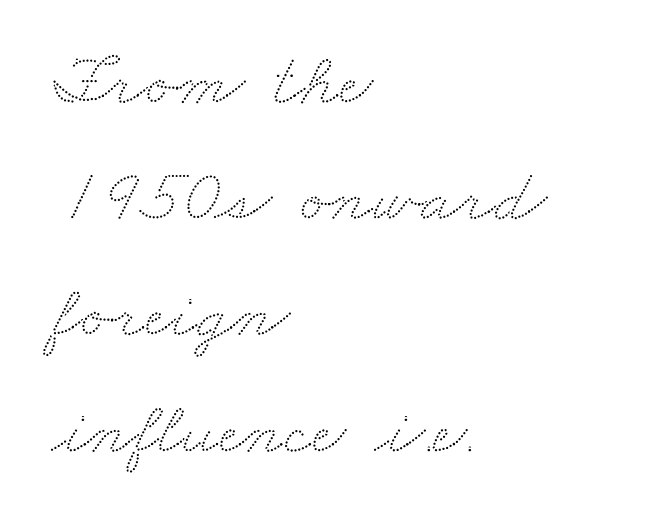
A typesetter would call this zero additional tracking. Clear beneath every line of the passage. Alignment: flush left. The space between consecutive lines is moderate.
